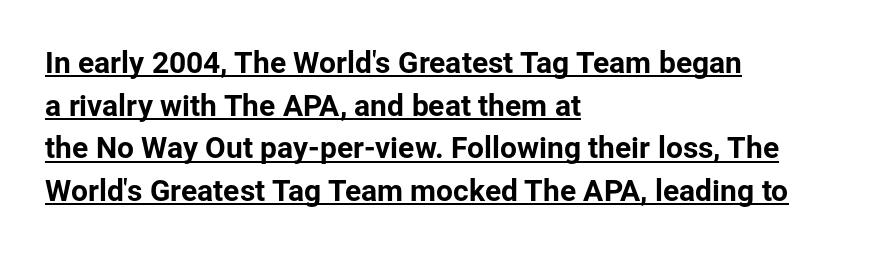
{"serif": "no", "italic": "no", "width": "normal", "stroke_contrast": "low", "x_height": "medium", "monospaced": "no", "underline": "yes", "align": "left", "line_spacing": "normal", "line_spacing_ratio": 1.42, "letter_spacing": "normal", "letter_spacing_em": 0.0, "glyph_px": 30}
